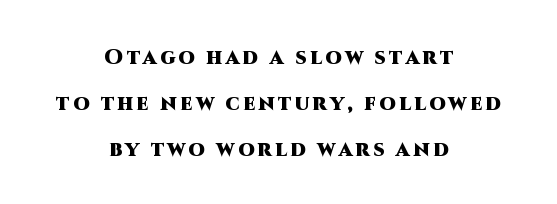
{"italic": "no", "bold": "yes", "underline": "no", "align": "center", "line_spacing": "loose", "line_spacing_ratio": 2.18, "glyph_px": 21}
